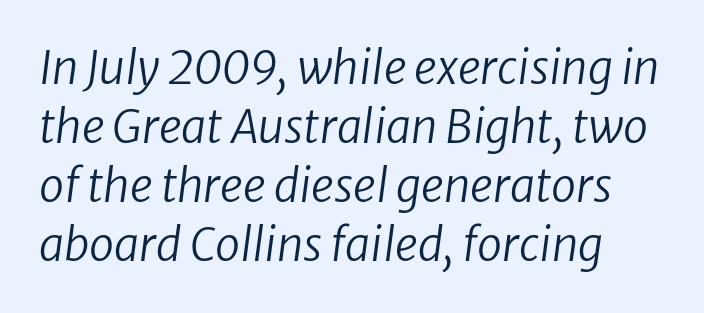
{"serif": "no", "bold": "no", "weight": "regular", "width": "normal", "stroke_contrast": "low", "x_height": "medium", "monospaced": "no", "underline": "no", "line_spacing": "normal", "line_spacing_ratio": 1.31, "letter_spacing": "normal", "letter_spacing_em": 0.0, "glyph_px": 45}
